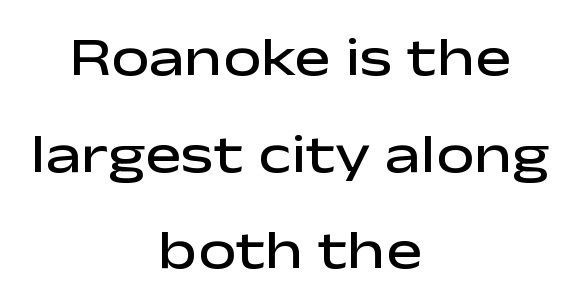
Q: Is the text bold? A: Semi-bold.
Q: Is the text italic (slanted)? A: No, it is upright.
Q: Is the typeface a serif or a sans-serif typeface? A: Sans-serif.
Q: Is the text underlined? A: No.
Q: How is the paragraph aligned? A: Centered.
Q: Is the spacing between letters normal or unusually wide? A: Normal.
Q: Width (condensed, normal, or wide)? A: Wide.
Q: Stroke contrast? A: Low.
Q: x-height? A: Medium.
Q: Monospaced? A: No.
